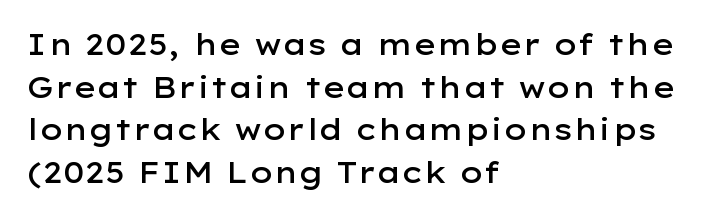
Q: Is the text bold? A: Semi-bold.
Q: Is the text italic (slanted)? A: No, it is upright.
Q: Is the typeface a serif or a sans-serif typeface? A: Sans-serif.
Q: Is the text underlined? A: No.
Q: How is the paragraph aligned? A: Left-aligned.
Q: Is the spacing between letters normal or unusually wide? A: Normal.
Q: Is the spacing between lines tight, normal or loose? A: Normal.
Q: Width (condensed, normal, or wide)? A: Wide.
Q: Stroke contrast? A: Low.
Q: x-height? A: Medium.
Q: Monospaced? A: No.
